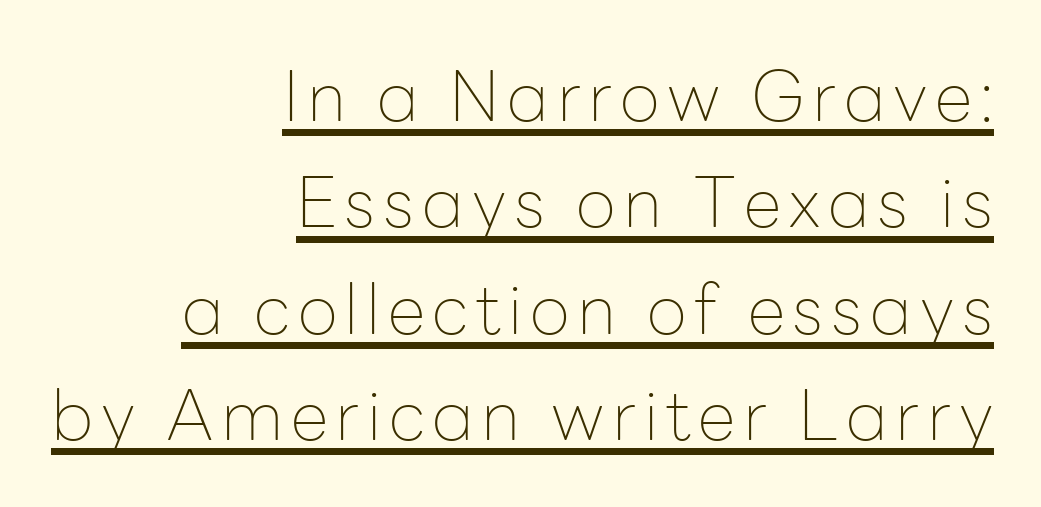
Q: Is the text bold? A: No.
Q: Is the text italic (slanted)? A: No, it is upright.
Q: Is the typeface a serif or a sans-serif typeface? A: Sans-serif.
Q: Is the text underlined? A: Yes.
Q: How is the paragraph aligned? A: Right-aligned.
Q: Is the spacing between lines tight, normal or loose? A: Normal.
Q: Width (condensed, normal, or wide)? A: Normal.
Q: Stroke contrast? A: Low.
Q: x-height? A: Medium.
Q: Monospaced? A: No.
